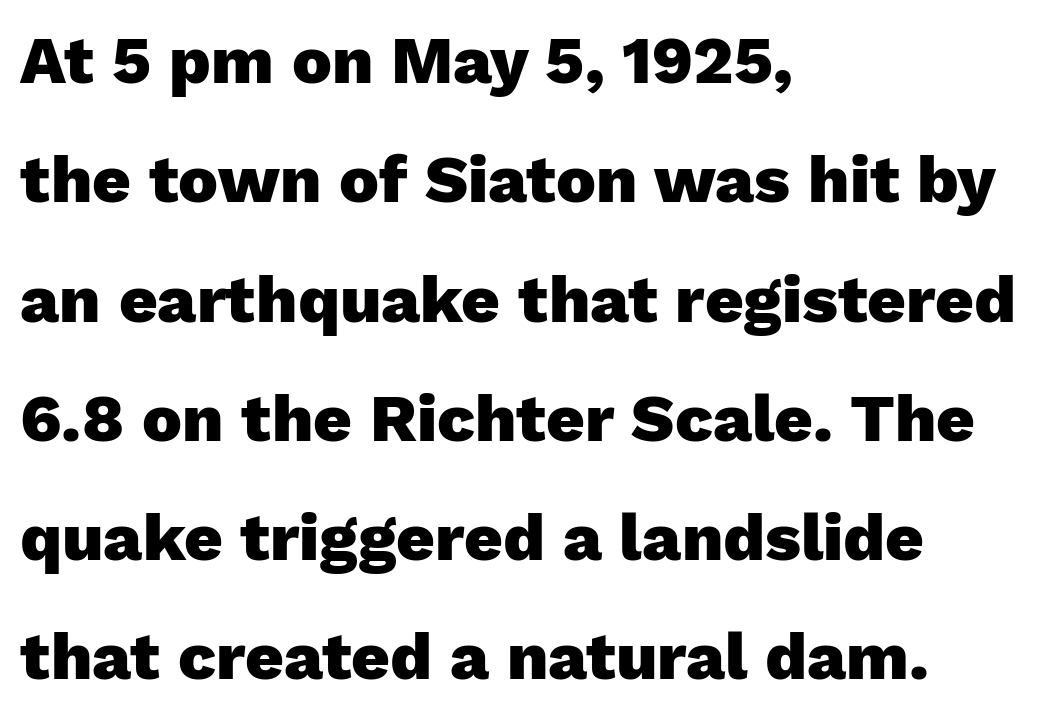
{"serif": "no", "italic": "no", "bold": "yes", "weight": "heavy", "width": "normal", "stroke_contrast": "low", "x_height": "medium", "monospaced": "no", "underline": "no", "align": "left", "line_spacing_ratio": 1.78, "letter_spacing": "normal", "letter_spacing_em": 0.0, "glyph_px": 67}
